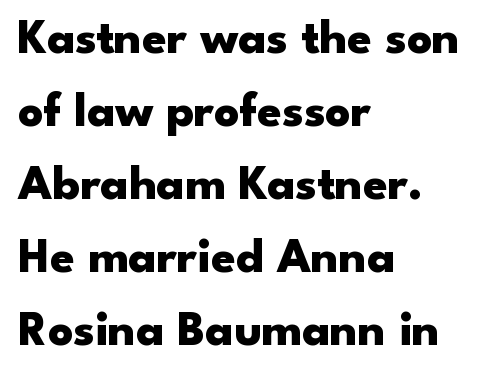
Q: Is the text bold? A: Yes.
Q: Is the text italic (slanted)? A: No, it is upright.
Q: Is the typeface a serif or a sans-serif typeface? A: Sans-serif.
Q: Is the text underlined? A: No.
Q: How is the paragraph aligned? A: Left-aligned.
Q: Is the spacing between letters normal or unusually wide? A: Normal.
Q: Is the spacing between lines tight, normal or loose? A: Normal.
Q: Width (condensed, normal, or wide)? A: Wide.
Q: Stroke contrast? A: Low.
Q: x-height? A: Small.
Q: Monospaced? A: No.
